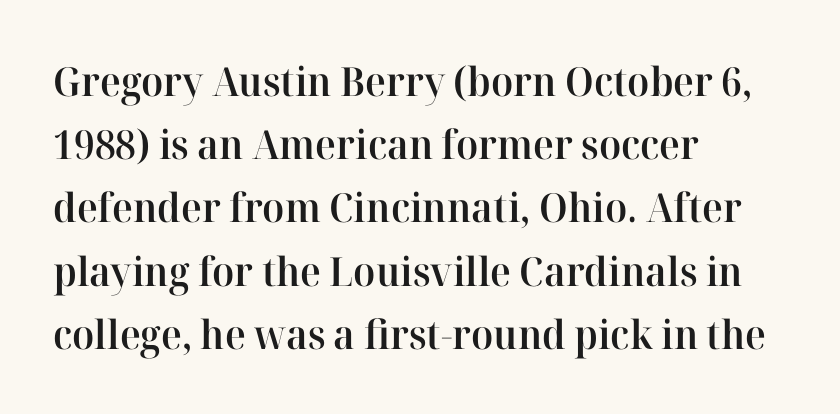
Q: Is the text bold? A: Semi-bold.
Q: Is the text italic (slanted)? A: No, it is upright.
Q: Is the typeface a serif or a sans-serif typeface? A: Serif.
Q: Is the text underlined? A: No.
Q: How is the paragraph aligned? A: Left-aligned.
Q: Is the spacing between letters normal or unusually wide? A: Normal.
Q: Is the spacing between lines tight, normal or loose? A: Normal.
Q: Width (condensed, normal, or wide)? A: Normal.
Q: Stroke contrast? A: High.
Q: x-height? A: Medium.
Q: Monospaced? A: No.
